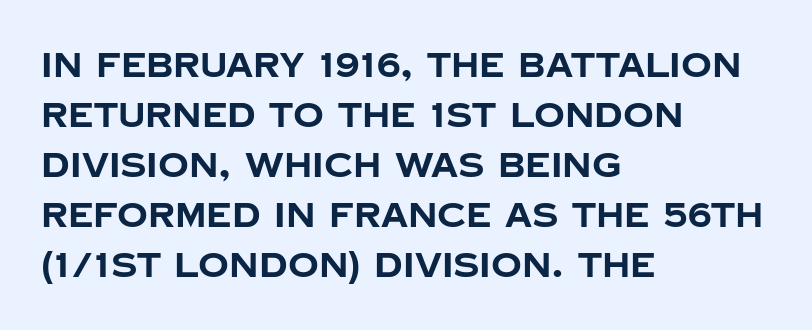
Q: Is the text bold? A: Yes.
Q: Is the text italic (slanted)? A: No, it is upright.
Q: Is the typeface a serif or a sans-serif typeface? A: Sans-serif.
Q: Is the text underlined? A: No.
Q: How is the paragraph aligned? A: Left-aligned.
Q: Is the spacing between letters normal or unusually wide? A: Normal.
Q: Is the spacing between lines tight, normal or loose? A: Normal.
Q: Width (condensed, normal, or wide)? A: Normal.
Q: Stroke contrast? A: Low.
Q: x-height? A: Large.
Q: Monospaced? A: No.
